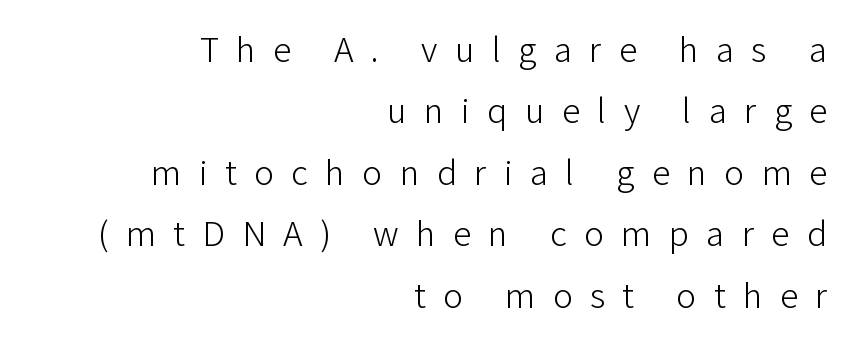
Q: Is the text bold? A: No.
Q: Is the text italic (slanted)? A: No, it is upright.
Q: Is the typeface a serif or a sans-serif typeface? A: Sans-serif.
Q: Is the text underlined? A: No.
Q: How is the paragraph aligned? A: Right-aligned.
Q: Is the spacing between letters normal or unusually wide? A: Unusually wide.
Q: Is the spacing between lines tight, normal or loose? A: Normal.
Q: Width (condensed, normal, or wide)? A: Normal.
Q: Stroke contrast? A: Low.
Q: x-height? A: Medium.
Q: Monospaced? A: No.
